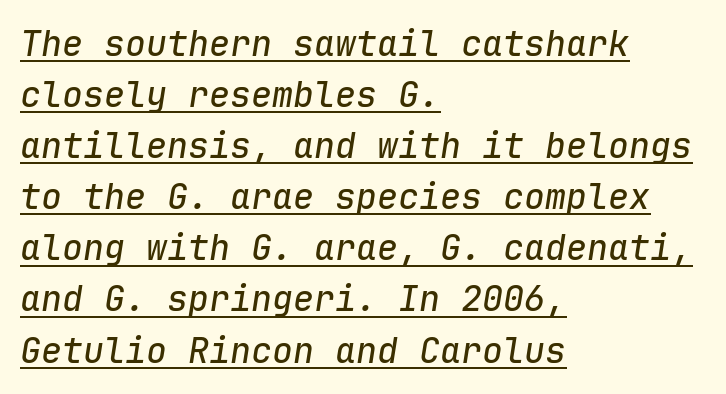
{"italic": "yes", "lean": "right", "slant_degrees": 9, "width": "normal", "stroke_contrast": "low", "x_height": "medium", "monospaced": "yes", "underline": "yes", "align": "left", "line_spacing": "normal", "line_spacing_ratio": 1.46, "letter_spacing": "normal", "letter_spacing_em": 0.0, "glyph_px": 35}
